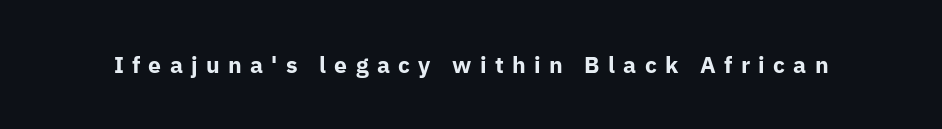
The image shows 23 px bold type, upright; set unusually wide letter spacing (+0.36 em), not underlined.
